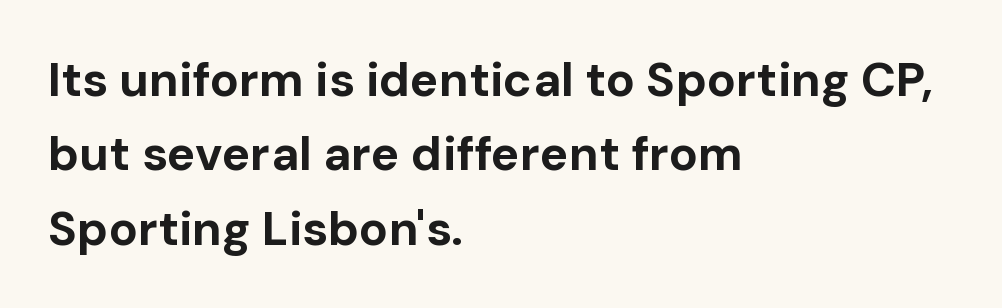
Nobody drew a line under any word here. The rendering uses natural spacing where letterforms have individual widths. The strokes are fattened all the way to bold. Where is the straight margin? On the left. The font's upright variant was chosen for this text.
